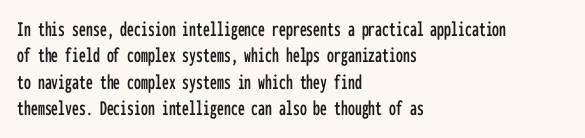
This rendering features lettering with no underline. Horizontal alignment here is leftward, the default for most running prose. These lines keep a tight, regular rhythm from letter to letter. A typesetter would mark this as roman, not italic.
